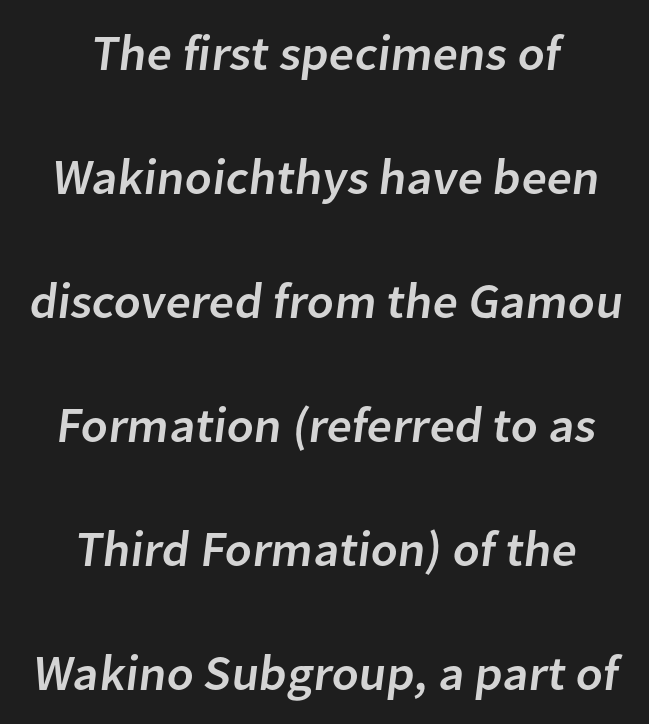
One glance says open: line gaps are wider than usual. Short and long lines alike share a common midpoint. This sample has the flowing, uneven cadence of proportional lettering. The glyphs in this specimen are sans serif. Glyph-to-glyph distance matches everyday printed text. The zone under the glyphs is completely vacant.
